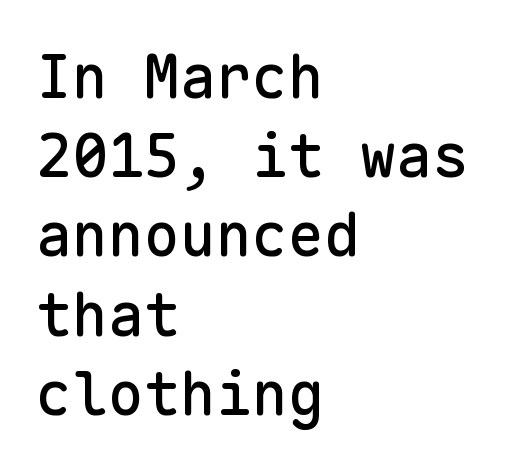
The image shows 60 px sans-serif type, upright, monospaced; set left-aligned, normal line spacing (1.32x), normal letter spacing, not underlined; low stroke contrast and a medium x-height.
